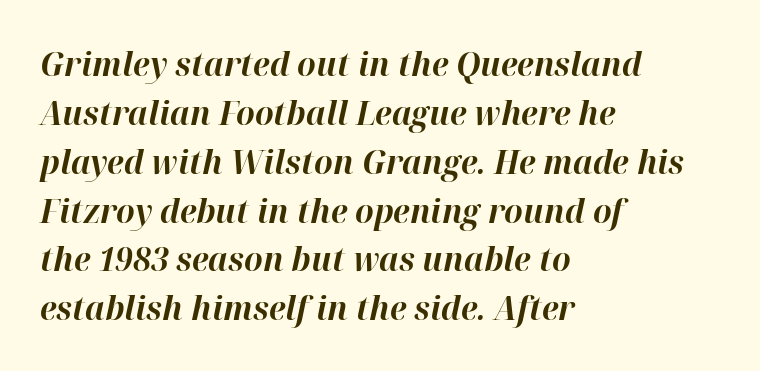
Strong, thick strokes mark this as bold type. In terms of leading, this rendering sits right in the middle. The letters advance in unequal steps, a hallmark of proportional type. This rendering features lettering with no underline.
